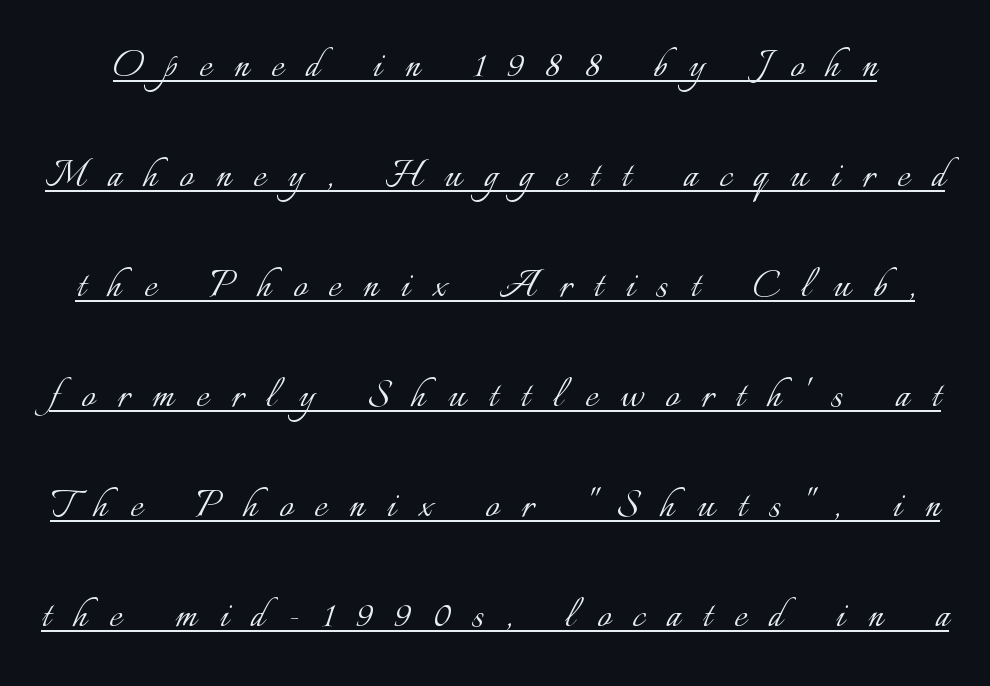
{"bold": "no", "weight": "light", "width": "normal", "stroke_contrast": "low", "x_height": "small", "monospaced": "no", "underline": "yes", "line_spacing": "loose", "line_spacing_ratio": 2.34, "letter_spacing": "wide", "letter_spacing_em": 0.48, "glyph_px": 47}
